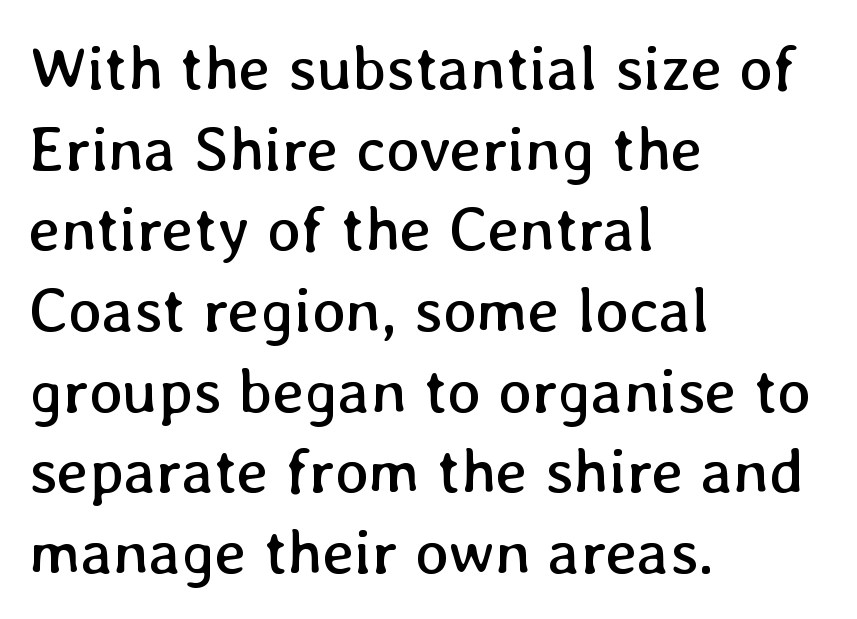
The cut favours lightness, reaching ordinary text weight at its darkest. Caption: multi-line text, flush left, ragged right. How would I describe the line gaps? Plain and ordinary. Nope, not italic — everything's standing straight. Varying glyph widths throughout — classic text-font behaviour. The tracking reads as untouched default to a designer's eye.
